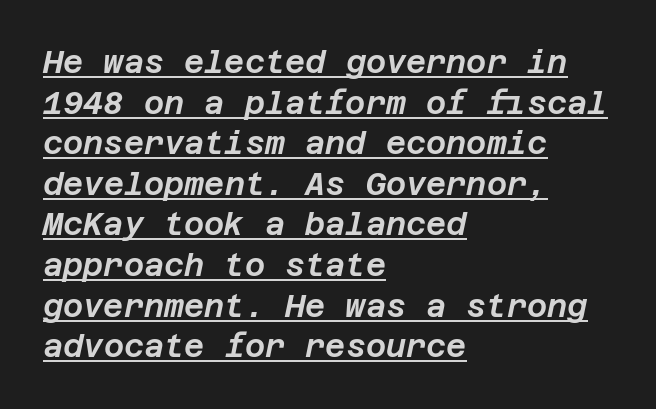
Q: Is the text italic (slanted)? A: Yes, it leans right by about 12 degrees.
Q: Is the text underlined? A: Yes.
Q: How is the paragraph aligned? A: Left-aligned.
Q: Is the spacing between letters normal or unusually wide? A: Normal.
Q: Is the spacing between lines tight, normal or loose? A: Normal.
Q: Width (condensed, normal, or wide)? A: Normal.
Q: Stroke contrast? A: Low.
Q: x-height? A: Large.
